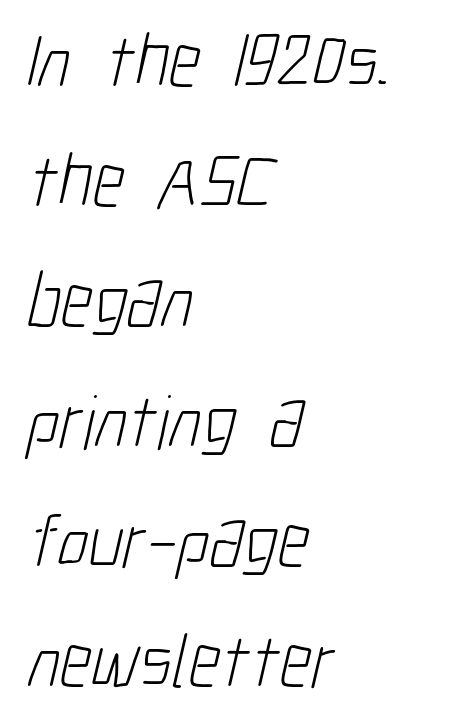
Q: Is the text bold? A: No.
Q: Is the typeface a serif or a sans-serif typeface? A: Sans-serif.
Q: Is the text underlined? A: No.
Q: How is the paragraph aligned? A: Left-aligned.
Q: Is the spacing between letters normal or unusually wide? A: Normal.
Q: Is the spacing between lines tight, normal or loose? A: Normal.
Q: Width (condensed, normal, or wide)? A: Condensed.
Q: Stroke contrast? A: Low.
Q: x-height? A: Medium.
Q: Monospaced? A: No.
